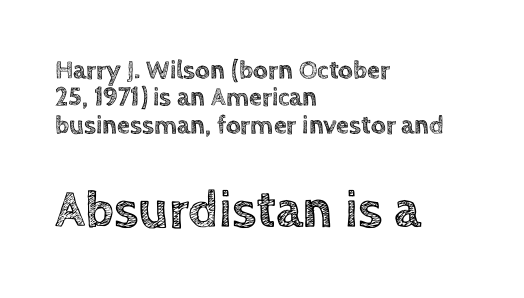
Style check: upright. This sample is left-justified, so line endings fall wherever the words run out. Nobody drew a line under any word here. Tracking here is standard; glyphs follow each other at the usual distance.
